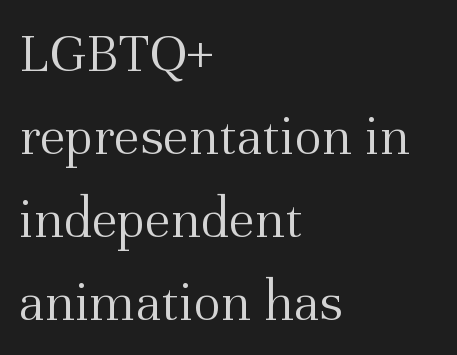
{"serif": "yes", "italic": "no", "bold": "no", "weight": "light", "width": "normal", "stroke_contrast": "medium", "x_height": "medium", "monospaced": "no", "underline": "no", "align": "left", "line_spacing": "normal", "line_spacing_ratio": 1.43, "letter_spacing": "normal", "letter_spacing_em": 0.0, "glyph_px": 58}
